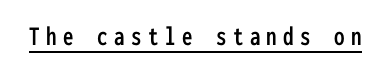
{"serif": "no", "italic": "no", "width": "condensed", "stroke_contrast": "low", "x_height": "medium", "monospaced": "yes", "underline": "yes", "letter_spacing": "wide", "letter_spacing_em": 0.23, "glyph_px": 28}
